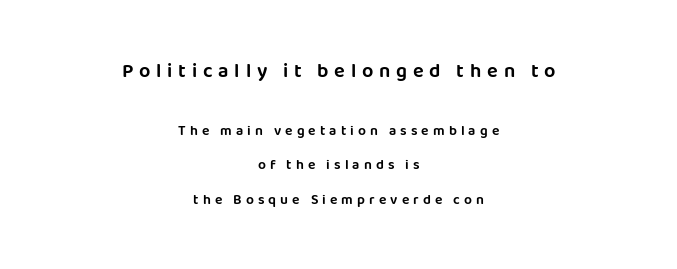
Q: Is the text italic (slanted)? A: No, it is upright.
Q: Is the text underlined? A: No.
Q: How is the paragraph aligned? A: Centered.
Q: Is the spacing between letters normal or unusually wide? A: Unusually wide.
Q: Is the spacing between lines tight, normal or loose? A: Loose.
Q: Which block of text is set in a larger size, the first (top) or the second (bottom)? A: The first (top) one.
